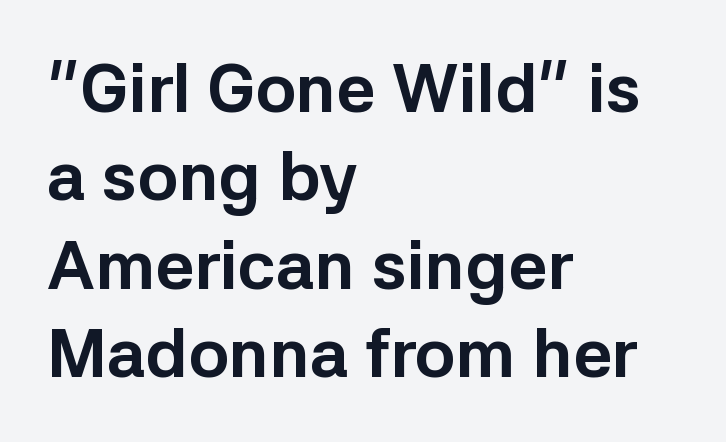
{"serif": "no", "italic": "no", "bold": "yes", "weight": "bold", "width": "normal", "stroke_contrast": "low", "x_height": "medium", "monospaced": "no", "underline": "no", "align": "left", "line_spacing": "normal", "line_spacing_ratio": 1.3, "letter_spacing": "normal", "letter_spacing_em": 0.0, "glyph_px": 68}
